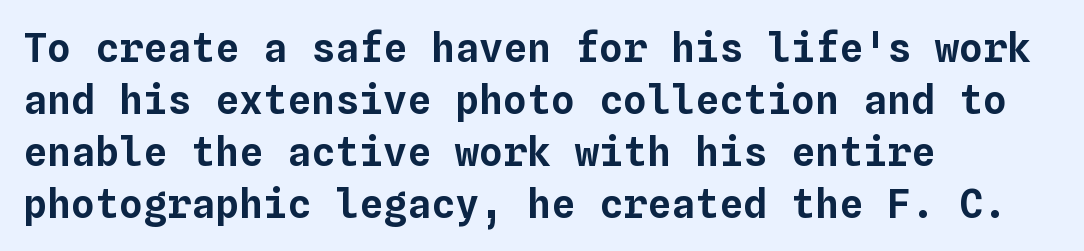
The image shows 40 px text type, upright, monospaced; set left-aligned, normal line spacing (1.3x), normal letter spacing, not underlined; low stroke contrast and a medium x-height.
